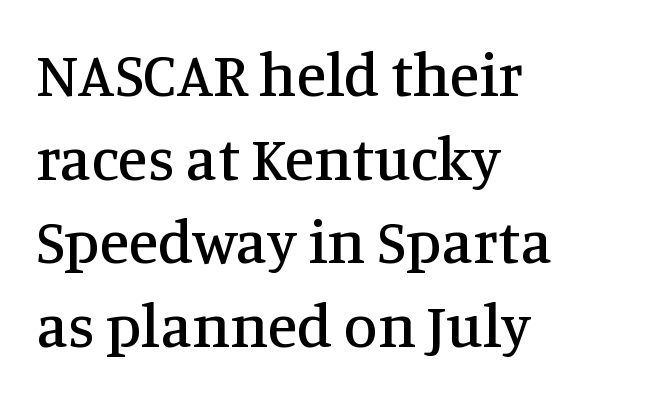
Q: Is the text italic (slanted)? A: No, it is upright.
Q: Is the typeface a serif or a sans-serif typeface? A: Serif.
Q: Is the text underlined? A: No.
Q: How is the paragraph aligned? A: Left-aligned.
Q: Is the spacing between letters normal or unusually wide? A: Normal.
Q: Is the spacing between lines tight, normal or loose? A: Normal.
Q: Width (condensed, normal, or wide)? A: Normal.
Q: Stroke contrast? A: Medium.
Q: x-height? A: Large.
Q: Monospaced? A: No.
